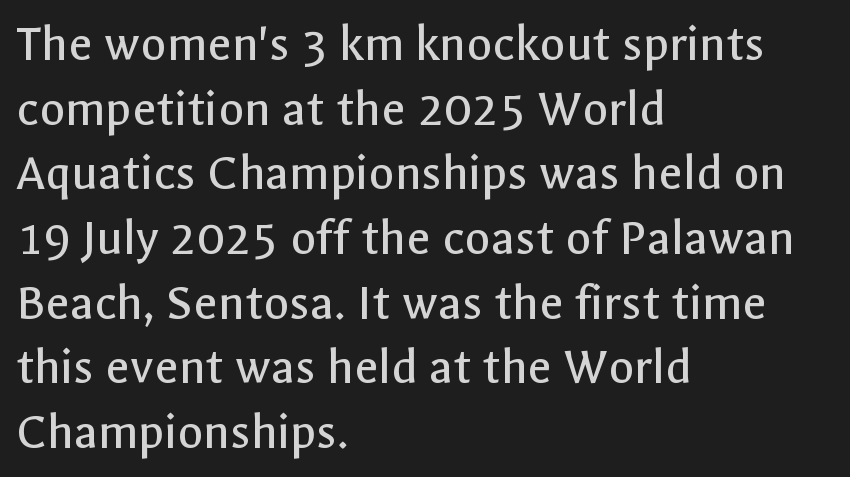
A student would call this left alignment; a typographer would say flush left, rag right. Each letter's strokes conclude bluntly, with no projecting serifs. Each letter keeps its own natural width here, so spacing adapts to shape. What stands out about the letter spacing? Nothing — it is the standard amount.
